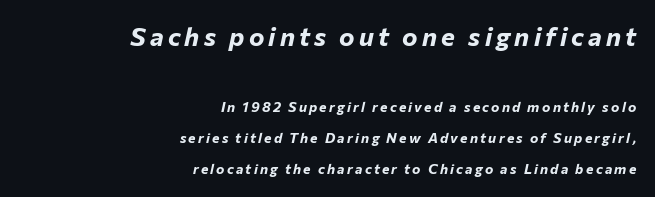
Is the block centered? No — it sits flush against the right margin. A clean baseline with only descenders dipping below it. Block one is the big one; block two sits smaller underneath. One glance says open: line gaps are wider than usual. Would a proofreader flag this as italicized? Yes.
